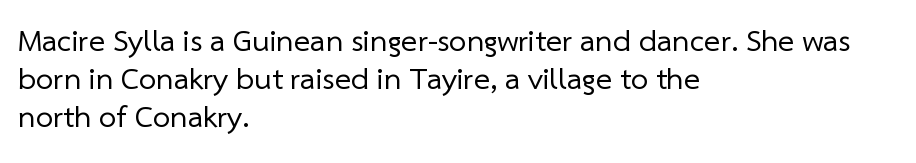
Q: Is the text bold? A: No.
Q: Is the typeface a serif or a sans-serif typeface? A: Sans-serif.
Q: Is the text underlined? A: No.
Q: How is the paragraph aligned? A: Left-aligned.
Q: Is the spacing between letters normal or unusually wide? A: Normal.
Q: Width (condensed, normal, or wide)? A: Normal.
Q: Stroke contrast? A: Low.
Q: x-height? A: Medium.
Q: Monospaced? A: No.
